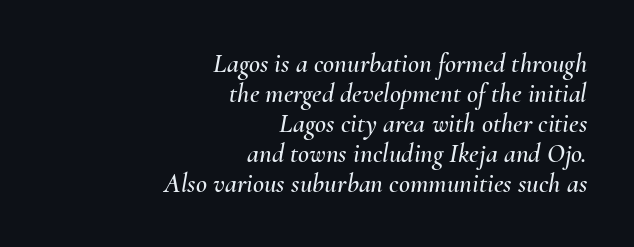
{"italic": "yes", "lean": "right", "slant_degrees": 10, "underline": "no", "align": "right", "line_spacing": "tight", "line_spacing_ratio": 1.11, "letter_spacing": "normal", "letter_spacing_em": 0.0, "glyph_px": 27}
